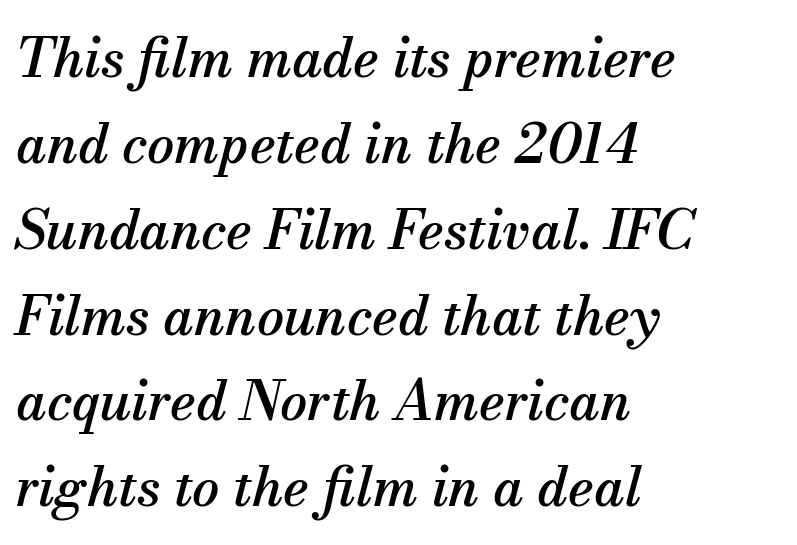
{"serif": "yes", "italic": "yes", "lean": "right", "slant_degrees": 13, "width": "normal", "stroke_contrast": "medium", "x_height": "small", "monospaced": "no", "underline": "no", "align": "left", "line_spacing": "normal", "line_spacing_ratio": 1.59, "letter_spacing": "normal", "letter_spacing_em": 0.0, "glyph_px": 54}
